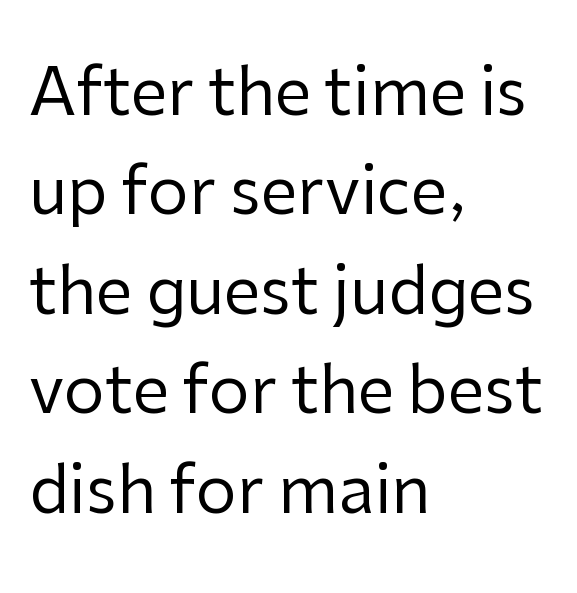
Q: Is the text bold? A: No.
Q: Is the text italic (slanted)? A: No, it is upright.
Q: Is the typeface a serif or a sans-serif typeface? A: Sans-serif.
Q: Is the text underlined? A: No.
Q: How is the paragraph aligned? A: Left-aligned.
Q: Is the spacing between letters normal or unusually wide? A: Normal.
Q: Is the spacing between lines tight, normal or loose? A: Normal.
Q: Width (condensed, normal, or wide)? A: Normal.
Q: Stroke contrast? A: Low.
Q: x-height? A: Medium.
Q: Monospaced? A: No.
